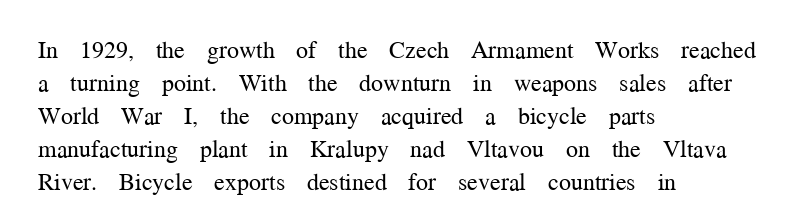
Q: Is the text bold? A: No.
Q: Is the text italic (slanted)? A: No, it is upright.
Q: Is the text underlined? A: No.
Q: How is the paragraph aligned? A: Left-aligned.
Q: Is the spacing between letters normal or unusually wide? A: Normal.
Q: Is the spacing between lines tight, normal or loose? A: Normal.
